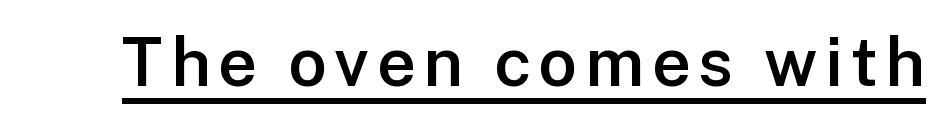
Q: Is the text bold? A: Semi-bold.
Q: Is the text italic (slanted)? A: No, it is upright.
Q: Is the typeface a serif or a sans-serif typeface? A: Sans-serif.
Q: Is the text underlined? A: Yes.
Q: Width (condensed, normal, or wide)? A: Normal.
Q: Stroke contrast? A: Low.
Q: x-height? A: Medium.
Q: Monospaced? A: No.
